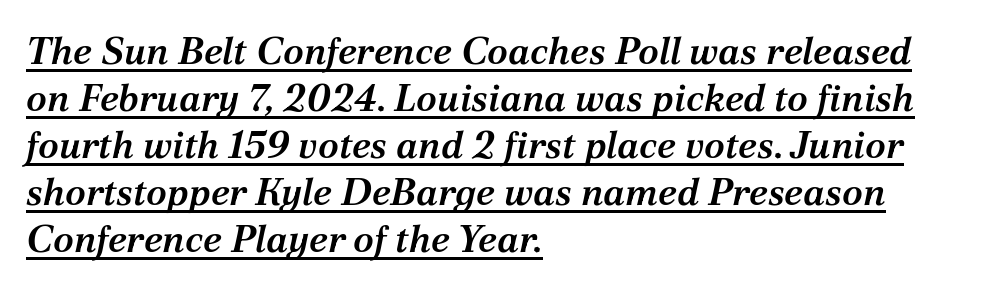
The lettering is marked with a stroke running underneath it. The letters carry serifs — small finishing strokes at the ends of their stems. Here the designer chose a conventional face with non-uniform glyph widths. A classic flush-left, rag-right setting is used for this passage. Slanted lettering throughout.
